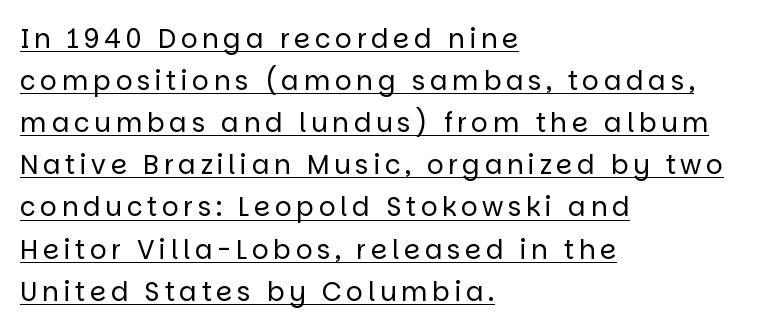
Interline gaps are of average width in this sample. Posture: upright roman. The typesetter has applied underlining to the passage shown. Is the block centered? No — it sits flush against the left margin. Summary of weight: not heavy and not bold.
